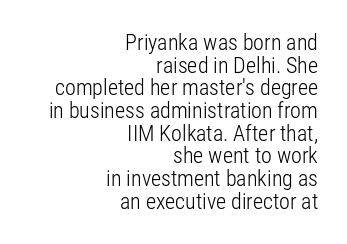
The image shows 22 px text type, upright; set right-aligned, tight line spacing (1.03x), normal letter spacing, not underlined.
